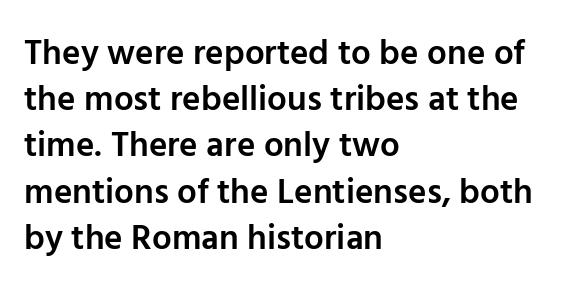
Q: Is the text bold? A: Semi-bold.
Q: Is the text italic (slanted)? A: No, it is upright.
Q: Is the typeface a serif or a sans-serif typeface? A: Sans-serif.
Q: Is the text underlined? A: No.
Q: How is the paragraph aligned? A: Left-aligned.
Q: Is the spacing between letters normal or unusually wide? A: Normal.
Q: Is the spacing between lines tight, normal or loose? A: Normal.
Q: Width (condensed, normal, or wide)? A: Normal.
Q: Stroke contrast? A: Low.
Q: x-height? A: Medium.
Q: Monospaced? A: No.
